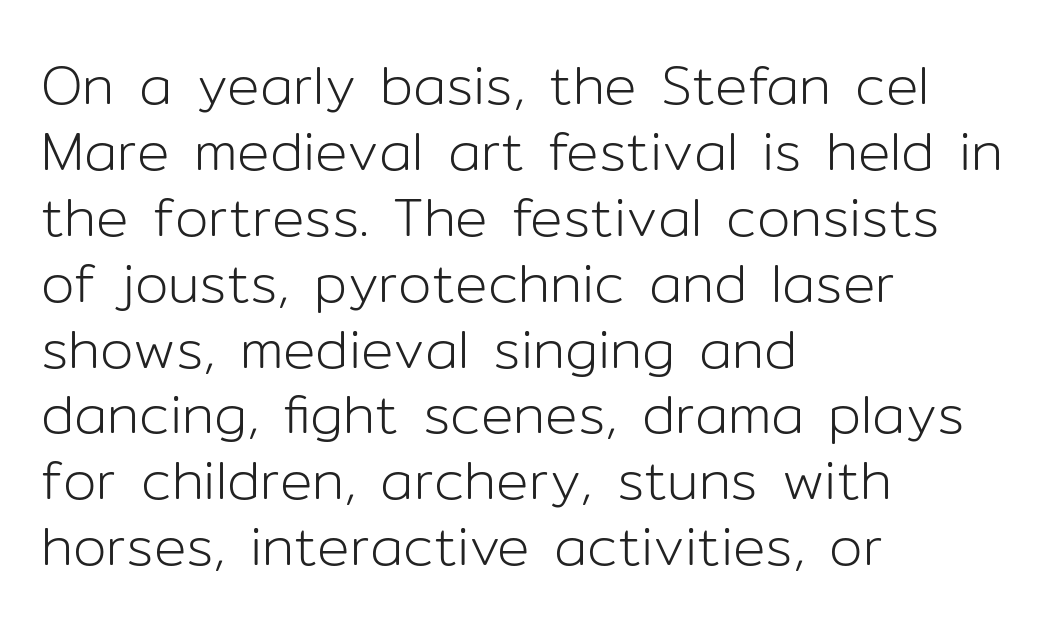
{"serif": "no", "italic": "no", "bold": "no", "weight": "light", "width": "normal", "stroke_contrast": "low", "x_height": "medium", "monospaced": "no", "underline": "no", "align": "left", "line_spacing_ratio": 1.22, "letter_spacing": "normal", "letter_spacing_em": 0.0, "glyph_px": 54}
